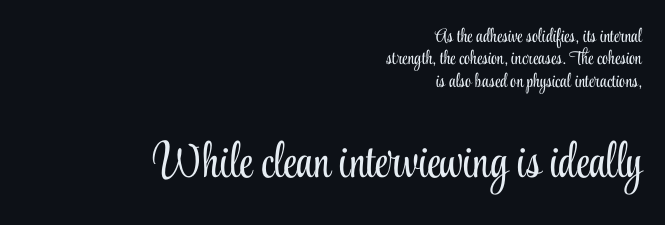
The block sitting lower on the canvas is the one with enlarged characters. The passage shown is typed in a proportional face where columns would drift. Small tapered or slab feet sit at the stroke ends, so this counts as serif. The paragraph has a hard right edge and a soft left edge. Check under the words: just untouched page.
